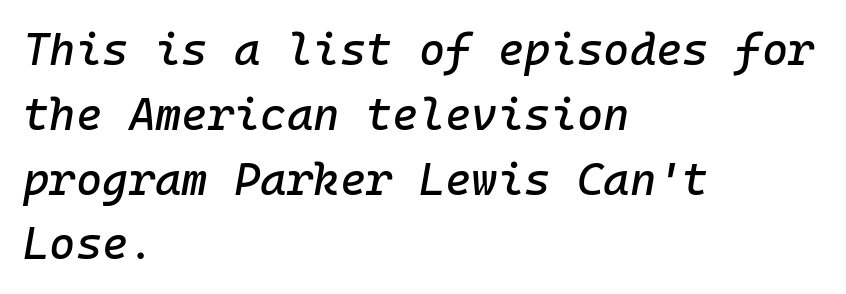
When letters slant like this, we call the style italic. The rendering keeps characters at their native spacing. Just letters on the line, the space beneath them empty. The paragraph has a hard left edge and a soft right edge. Interline gaps are of average width in this sample.
